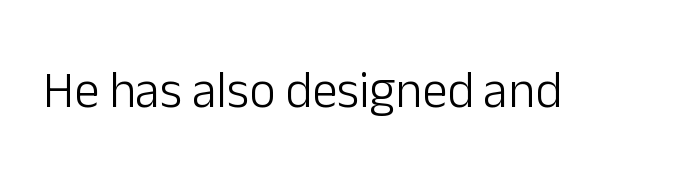
{"serif": "no", "italic": "no", "bold": "no", "weight": "light", "width": "normal", "stroke_contrast": "low", "x_height": "medium", "monospaced": "no", "underline": "no", "letter_spacing": "normal", "letter_spacing_em": 0.0, "glyph_px": 51}
